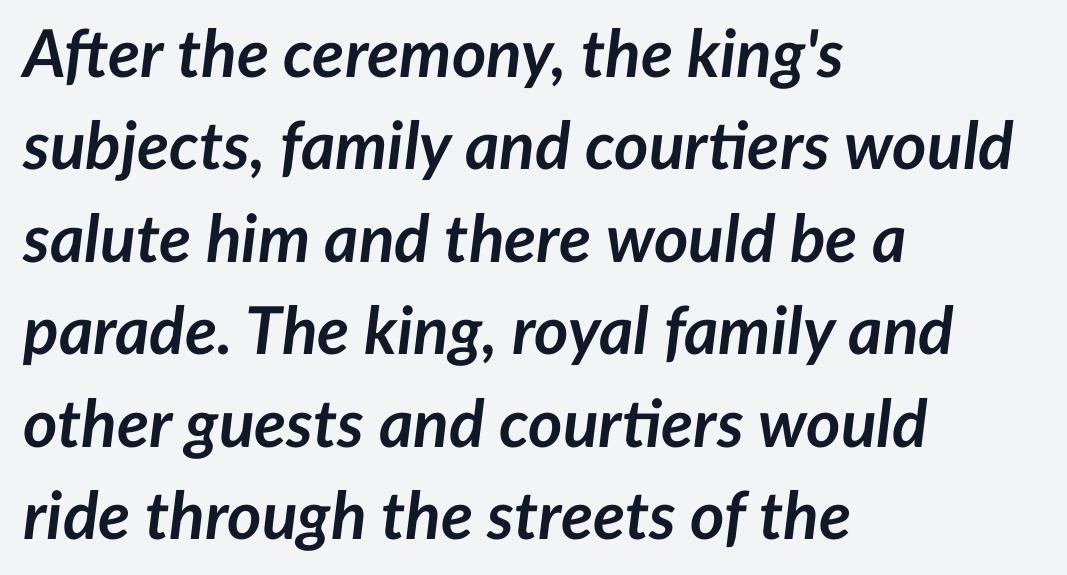
Chunky letters — that's bold for sure. How would I describe the line gaps? Plain and ordinary. Characters are canted at an angle relative to the baseline's perpendicular. Leftover space on each line is placed entirely after the last word. Clear beneath every line of the passage. Between one letter and the next there's only the usual sliver of space.
